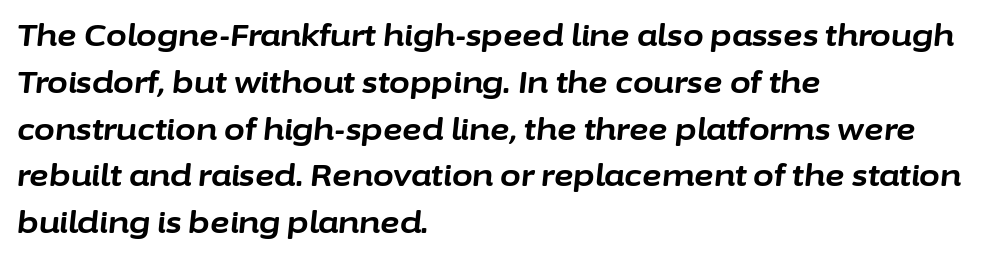
The image shows 30 px bold type, italic (leaning right); set left-aligned, normal line spacing (1.56x), normal letter spacing, not underlined; low stroke contrast and a medium x-height.
